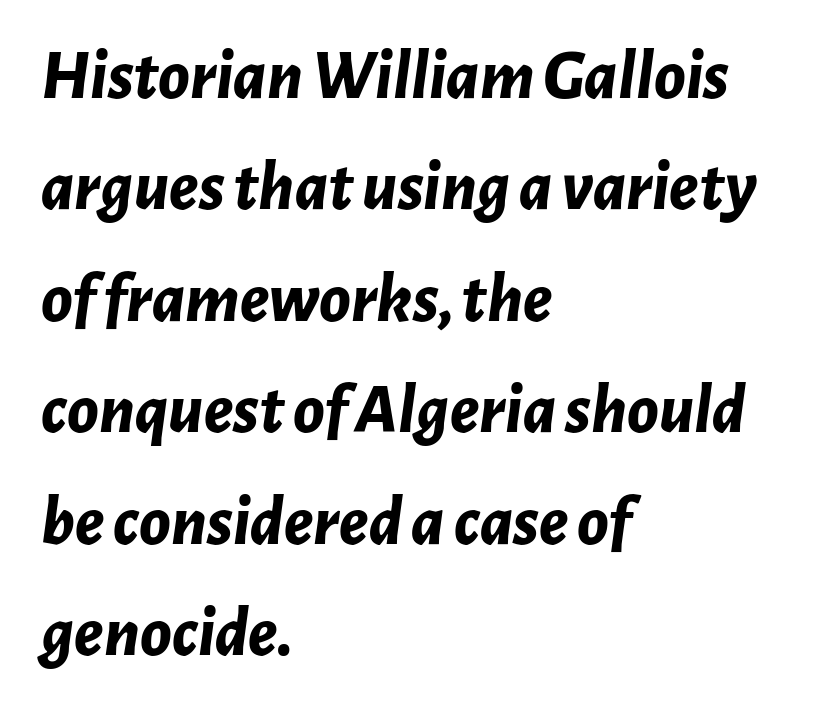
Q: Is the text bold? A: Yes.
Q: Is the text italic (slanted)? A: Yes, it leans right by about 7 degrees.
Q: Is the text underlined? A: No.
Q: How is the paragraph aligned? A: Left-aligned.
Q: Is the spacing between letters normal or unusually wide? A: Normal.
Q: Is the spacing between lines tight, normal or loose? A: Normal.
Q: Width (condensed, normal, or wide)? A: Normal.
Q: Stroke contrast? A: Low.
Q: x-height? A: Medium.
Q: Monospaced? A: No.
